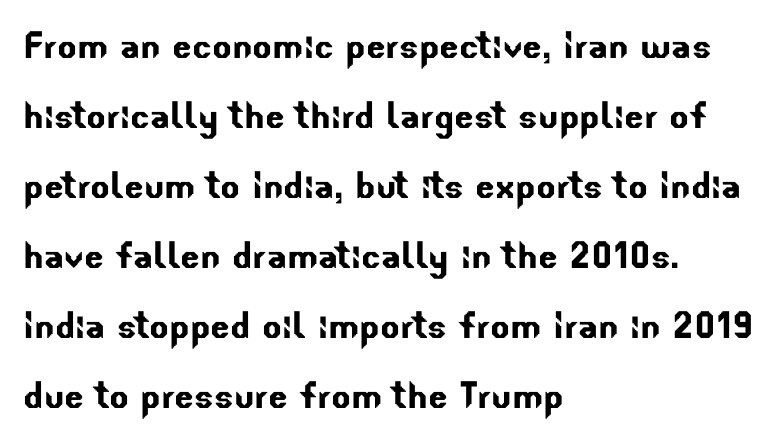
{"serif": "no", "width": "normal", "stroke_contrast": "low", "x_height": "small", "monospaced": "no", "underline": "no", "align": "left", "line_spacing": "normal", "line_spacing_ratio": 1.52, "letter_spacing": "normal", "letter_spacing_em": 0.0, "glyph_px": 46}
